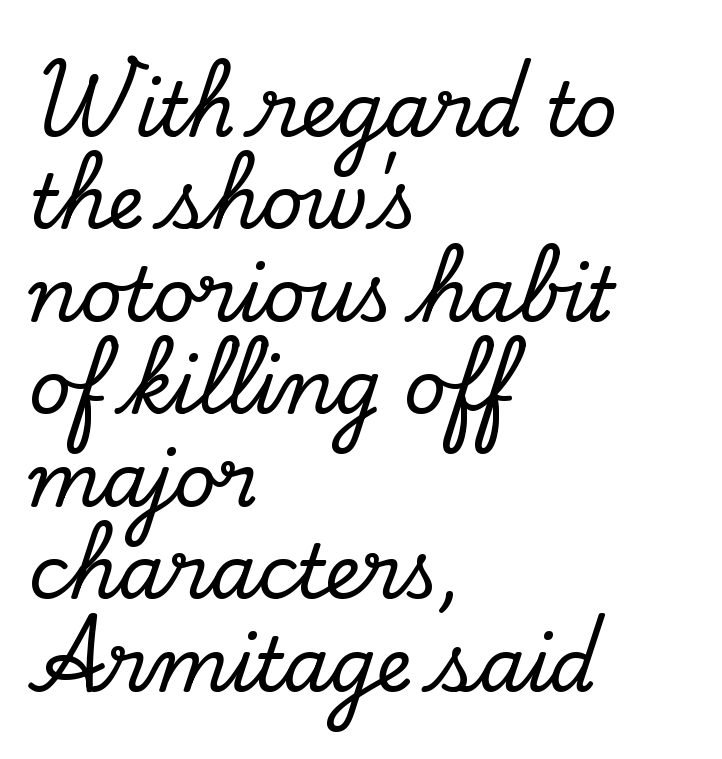
The image shows 74 px serif type; set left-aligned, normal line spacing (1.25x), normal letter spacing, not underlined; low stroke contrast and a small x-height.
